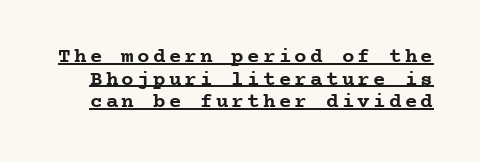
Style check: upright. Compared with an ordinary text face, these strokes are far heavier — a full bold. Vertical spacing — tight. The face used here appears with an underline applied.
